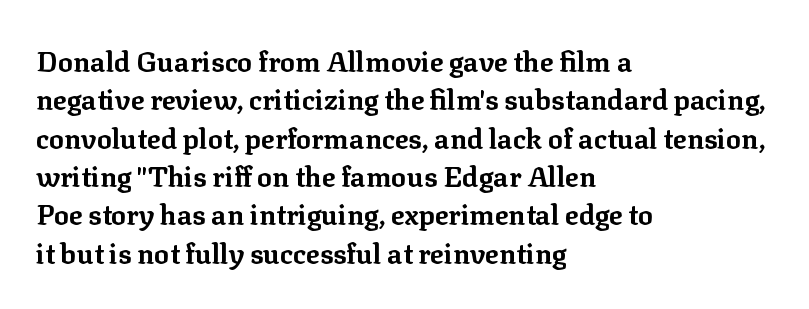
Teacher's note: observe the even left margin — that is flush-left alignment. Type style note: has serifs. This rendering features lettering with no underline. Thick stems and heavy bowls — unmistakably bold. One glance says typical: line gaps are just what's usual. The letters sit at their default tracking, neither squeezed nor spread.
